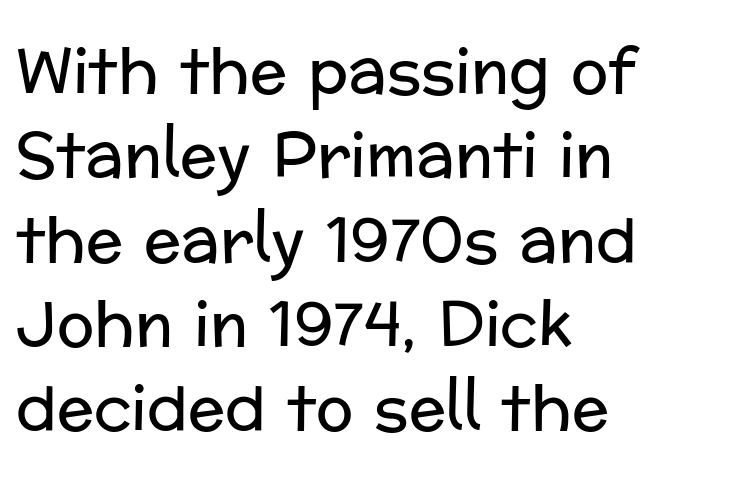
The image shows 62 px regular-weight sans-serif type, upright; set left-aligned, normal line spacing (1.36x), normal letter spacing, not underlined; low stroke contrast and a medium x-height.
